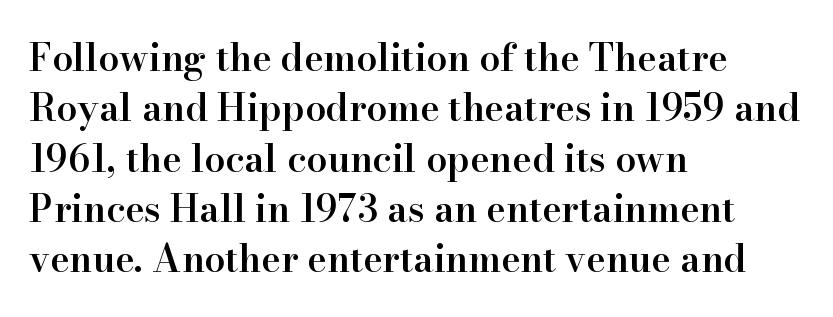
Q: Is the text bold? A: Semi-bold.
Q: Is the text italic (slanted)? A: No, it is upright.
Q: Is the typeface a serif or a sans-serif typeface? A: Serif.
Q: Is the text underlined? A: No.
Q: How is the paragraph aligned? A: Left-aligned.
Q: Is the spacing between letters normal or unusually wide? A: Normal.
Q: Is the spacing between lines tight, normal or loose? A: Normal.
Q: Width (condensed, normal, or wide)? A: Normal.
Q: Stroke contrast? A: High.
Q: x-height? A: Small.
Q: Monospaced? A: No.
